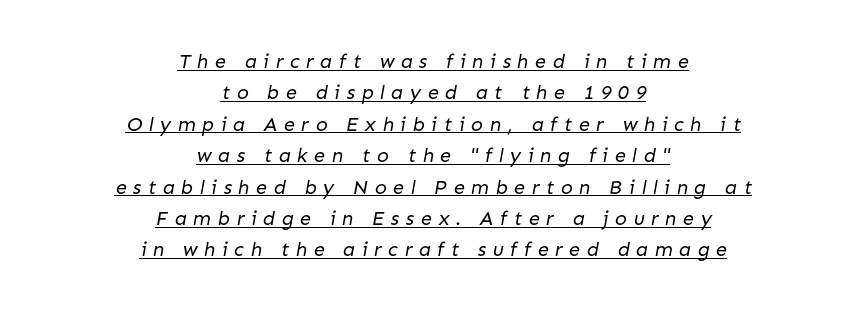
{"bold": "no", "underline": "yes", "align": "center", "line_spacing": "normal", "line_spacing_ratio": 1.57, "letter_spacing": "wide", "letter_spacing_em": 0.32, "glyph_px": 20}
